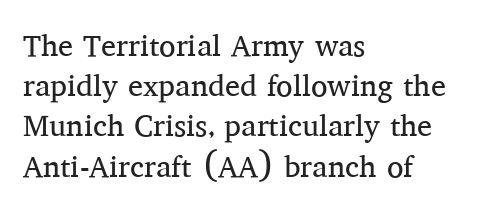
{"serif": "yes", "italic": "no", "bold": "no", "weight": "regular", "width": "normal", "stroke_contrast": "medium", "x_height": "medium", "monospaced": "no", "underline": "no", "align": "left", "line_spacing": "normal", "line_spacing_ratio": 1.34, "letter_spacing": "normal", "letter_spacing_em": 0.0, "glyph_px": 30}
